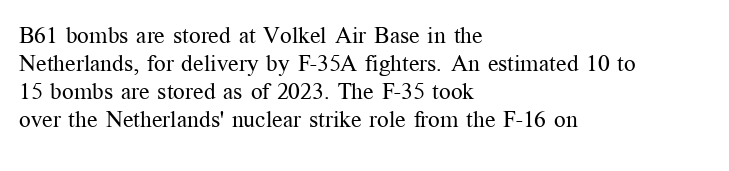
{"italic": "no", "bold": "no", "underline": "no", "align": "left", "line_spacing_ratio": 1.22, "letter_spacing": "normal", "letter_spacing_em": 0.0, "glyph_px": 23}
